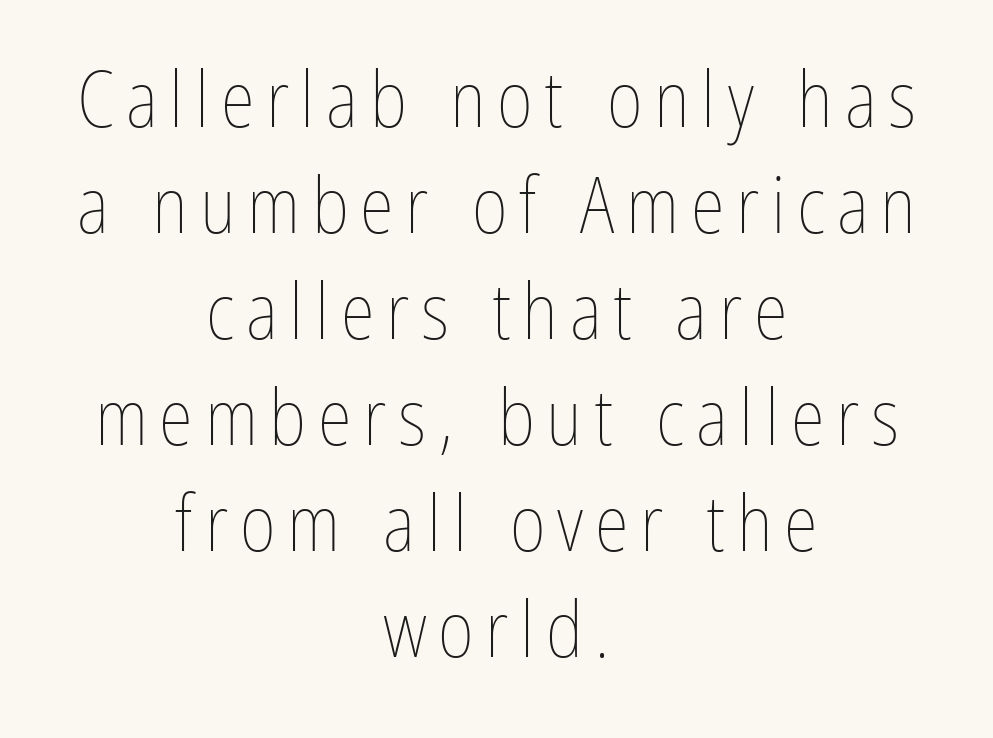
The image shows 78 px thin, condensed type, upright; set centered, normal line spacing (1.36x), not underlined; low stroke contrast and a medium x-height.
